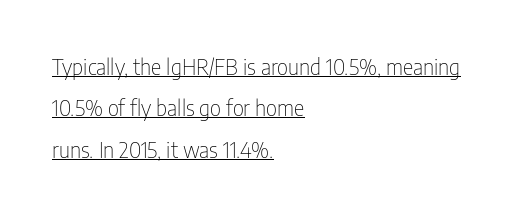
Short and long lines alike share a common starting point at left. You can see a thin bar hugging the bottom of the glyphs. The lettering holds an erect, upright posture throughout. This is not heavy type; no bold has been used. Each word holds together tightly as a unit, with standard inter-letter gaps.
